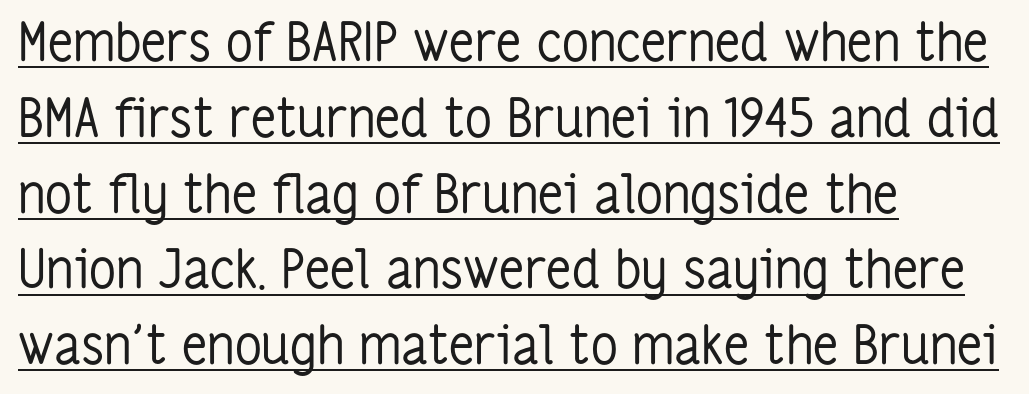
Q: Is the text bold? A: No.
Q: Is the text italic (slanted)? A: No, it is upright.
Q: Is the typeface a serif or a sans-serif typeface? A: Sans-serif.
Q: Is the text underlined? A: Yes.
Q: How is the paragraph aligned? A: Left-aligned.
Q: Is the spacing between letters normal or unusually wide? A: Normal.
Q: Is the spacing between lines tight, normal or loose? A: Normal.
Q: Width (condensed, normal, or wide)? A: Condensed.
Q: Stroke contrast? A: Low.
Q: x-height? A: Medium.
Q: Monospaced? A: No.
